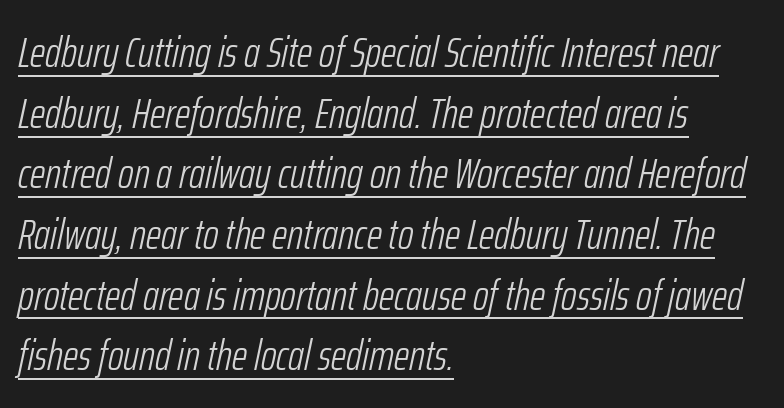
{"italic": "yes", "lean": "right", "slant_degrees": 12, "bold": "no", "weight": "light", "width": "condensed", "stroke_contrast": "low", "x_height": "medium", "monospaced": "no", "underline": "yes", "align": "left", "line_spacing": "normal", "line_spacing_ratio": 1.41, "letter_spacing": "normal", "letter_spacing_em": 0.0, "glyph_px": 43}
